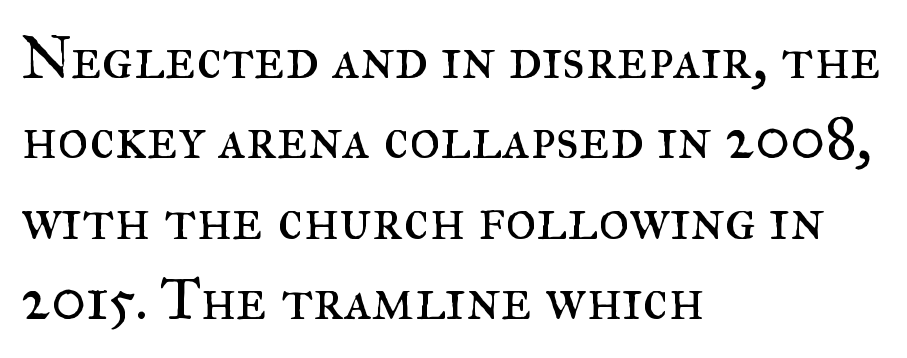
Is the block centered? No — it sits flush against the left margin. This is roman type, the default non-slanted kind. In terms of letterform style, serifs are clearly present. Stroke mass is kept to a normal reading level or below. Observe the ordinary spacing: letters are neighbours, not strangers.
